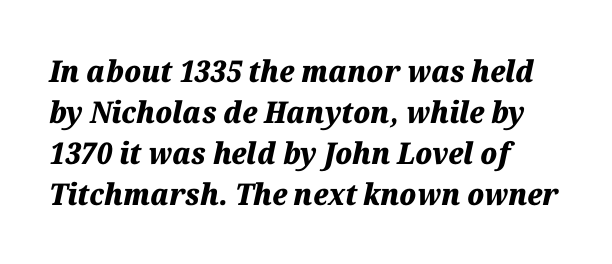
The text carries the slant typical of an italic or oblique font. Heft: maximum for text — a bold. No extra tracking has been applied to these lines. Visually the block forms a straight wall on the left and a jagged coastline on the right. A clean baseline with only descenders dipping below it. How would I describe the line gaps? Plain and ordinary.
